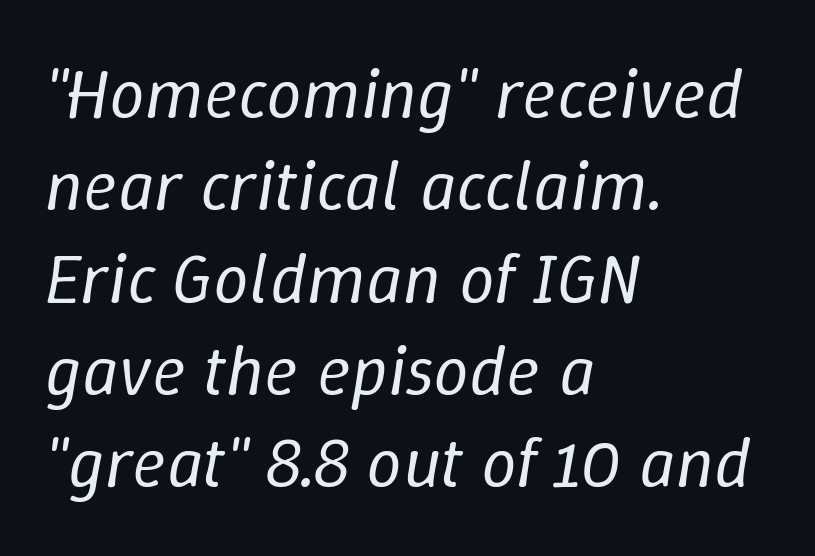
The image shows 71 px regular-weight type, italic (leaning right); set left-aligned, normal line spacing (1.3x), normal letter spacing, not underlined; low stroke contrast and a medium x-height.
